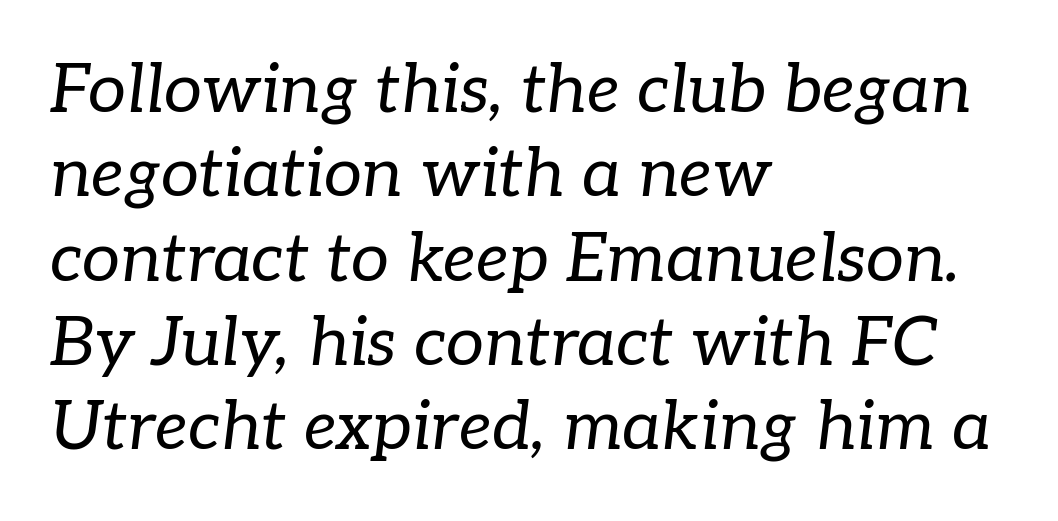
The image shows 68 px regular-weight serif type, italic (leaning right); set left-aligned, line spacing 1.24x, normal letter spacing, not underlined; low stroke contrast and a medium x-height.
